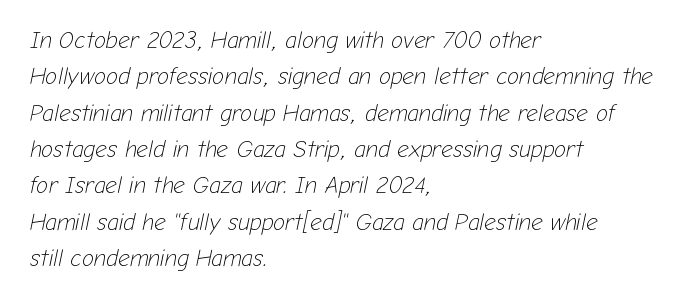
The image shows 23 px text type, italic (leaning right); set left-aligned, normal line spacing (1.58x), normal letter spacing, not underlined.
